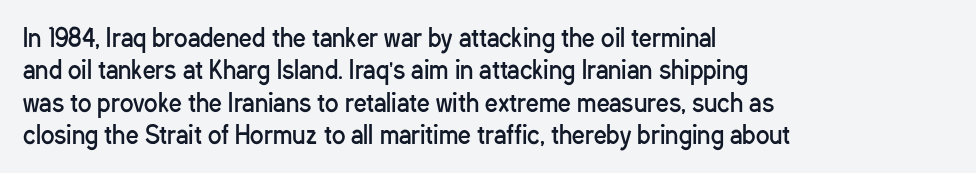
The image shows 25 px text type, upright; set left-aligned, normal line spacing (1.3x), normal letter spacing, not underlined.
